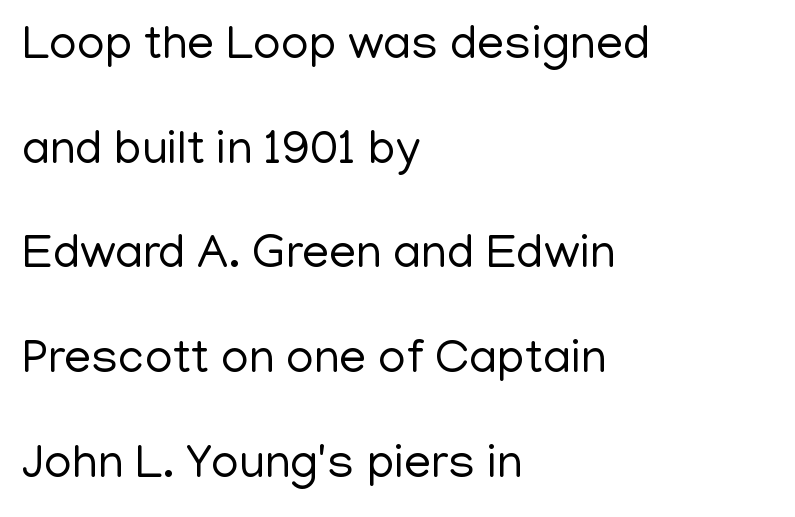
The image shows 48 px regular-weight sans-serif type, upright; set left-aligned, loose line spacing (2.18x), normal letter spacing, not underlined; low stroke contrast and a medium x-height.
